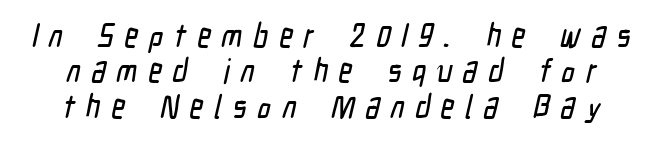
Nope, no serifs anywhere on these letters. This rendering features lettering with no underline. Tightly led — the rows are bunched. The passage shown has open, widely tracked lettering throughout. Each letter keeps its own natural width here, so spacing adapts to shape.
